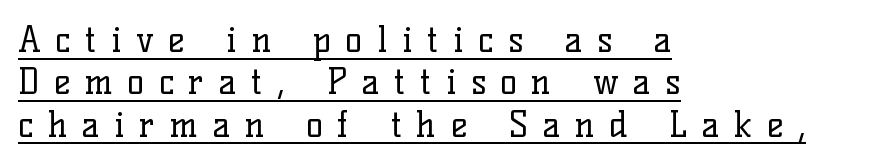
{"serif": "yes", "italic": "no", "bold": "no", "weight": "regular", "width": "normal", "stroke_contrast": "low", "x_height": "medium", "monospaced": "no", "underline": "yes", "align": "left", "line_spacing_ratio": 1.21, "letter_spacing": "wide", "letter_spacing_em": 0.42, "glyph_px": 35}
